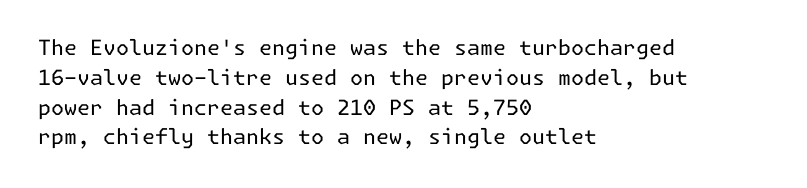
{"italic": "no", "bold": "no", "underline": "no", "align": "left", "line_spacing": "normal", "line_spacing_ratio": 1.42, "letter_spacing": "normal", "letter_spacing_em": 0.0, "glyph_px": 21}
